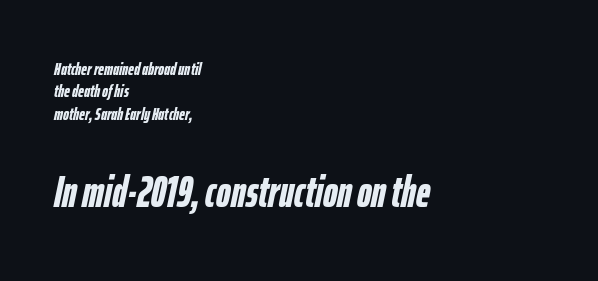
{"italic": "yes", "lean": "right", "slant_degrees": 12, "bold": "yes", "weight": "semibold", "width": "condensed", "stroke_contrast": "low", "x_height": "medium", "monospaced": "no", "underline": "no", "align": "left", "line_spacing": "normal", "line_spacing_ratio": 1.25, "letter_spacing": "normal", "letter_spacing_em": 0.0, "larger_block": "second", "size_ratio": 2.44, "glyph_px": 44}
